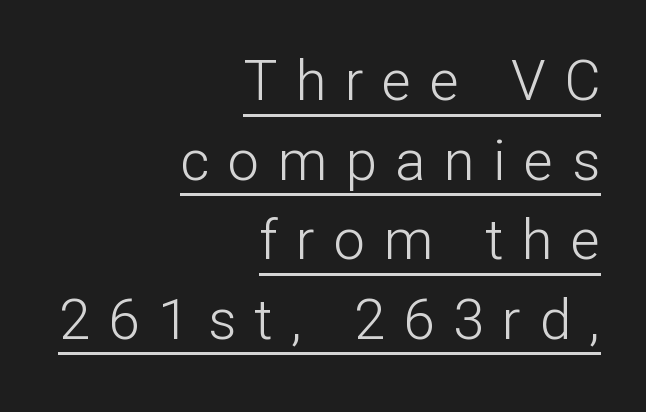
The image shows 56 px light sans-serif type, upright; set right-aligned, normal line spacing (1.42x), unusually wide letter spacing (+0.33 em), underlined; low stroke contrast and a medium x-height.
